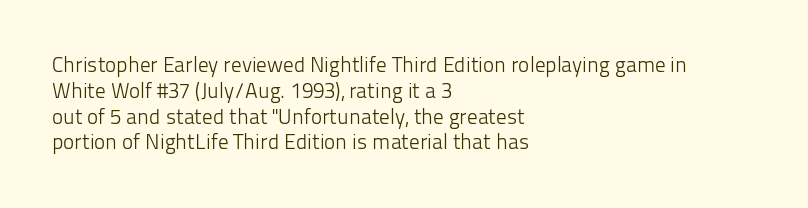
Visually the block forms a straight wall on the left and a jagged coastline on the right. This sample uses plain, unmodified letter spacing. The face looks like a standard text weight, possibly lighter. Check under the words: just untouched page. Does the lettering tilt? It doesn't — this is upright.
